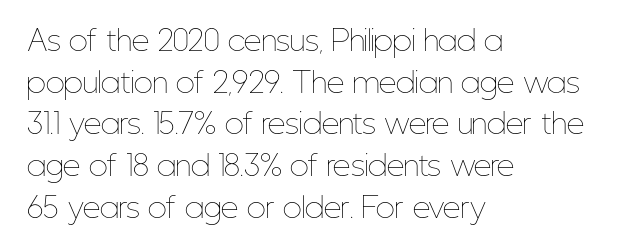
Weight: not bold — regular or lighter. If you drew a ruler down the left edge, every line would touch it. A roman cut, with each character standing at attention. The block of text has a typical density, with ordinary space between rows.
